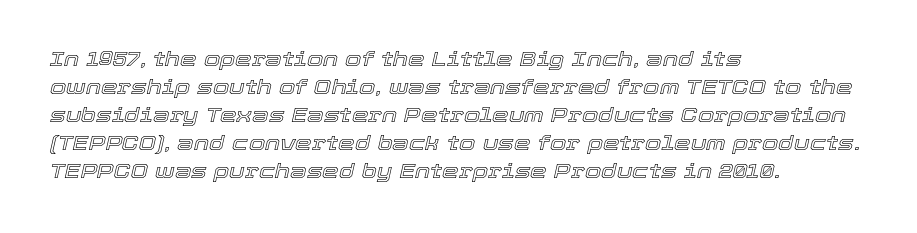
Q: Is the text italic (slanted)? A: Yes, it leans right by about 12 degrees.
Q: Is the text underlined? A: No.
Q: How is the paragraph aligned? A: Left-aligned.
Q: Is the spacing between letters normal or unusually wide? A: Normal.
Q: Is the spacing between lines tight, normal or loose? A: Normal.
